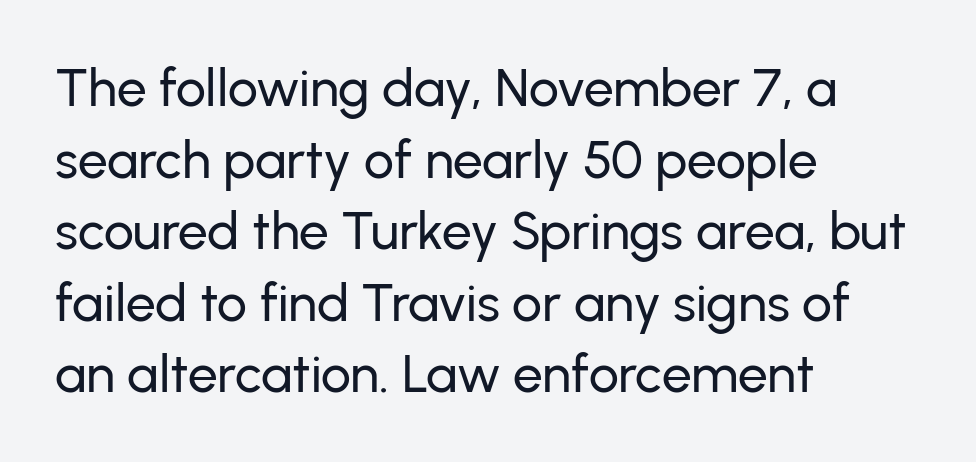
Q: Is the text italic (slanted)? A: No, it is upright.
Q: Is the typeface a serif or a sans-serif typeface? A: Sans-serif.
Q: Is the text underlined? A: No.
Q: How is the paragraph aligned? A: Left-aligned.
Q: Is the spacing between letters normal or unusually wide? A: Normal.
Q: Is the spacing between lines tight, normal or loose? A: Normal.
Q: Width (condensed, normal, or wide)? A: Normal.
Q: Stroke contrast? A: Low.
Q: x-height? A: Medium.
Q: Monospaced? A: No.
